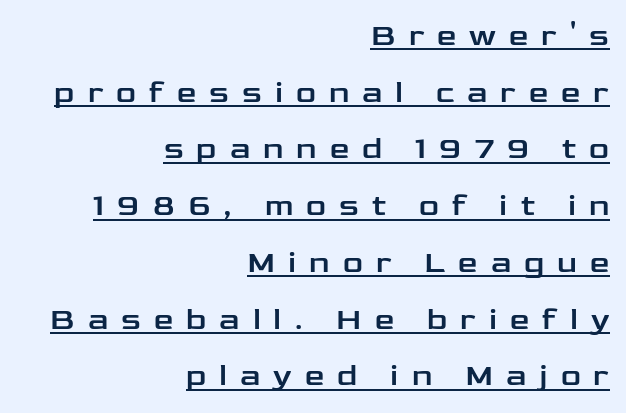
The image shows 31 px wide sans-serif type, upright; set right-aligned, line spacing 1.83x, unusually wide letter spacing (+0.42 em), underlined; low stroke contrast and a medium x-height.
